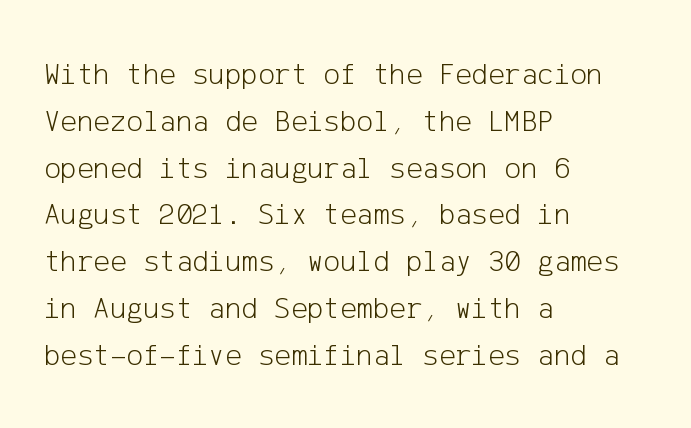
{"serif": "no", "italic": "no", "bold": "no", "weight": "light", "width": "normal", "stroke_contrast": "low", "x_height": "medium", "underline": "no", "align": "left", "line_spacing": "normal", "line_spacing_ratio": 1.51, "letter_spacing": "normal", "letter_spacing_em": 0.0, "glyph_px": 31}
